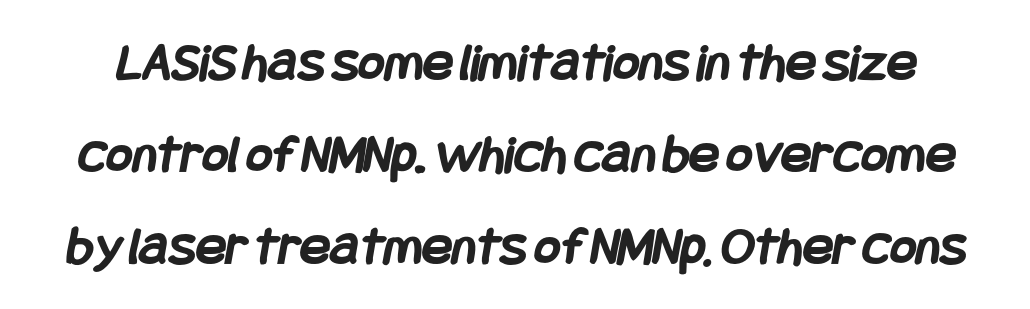
The image shows 56 px semibold, condensed sans-serif type; set normal line spacing (1.64x), normal letter spacing, not underlined; low stroke contrast and a large x-height.
